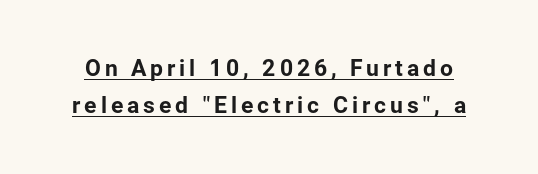
Does the leading feel generous? No, just average. Tall strokes in this sample are plumb rather than angled. Check the space under the baseline: a stroke is drawn there.
